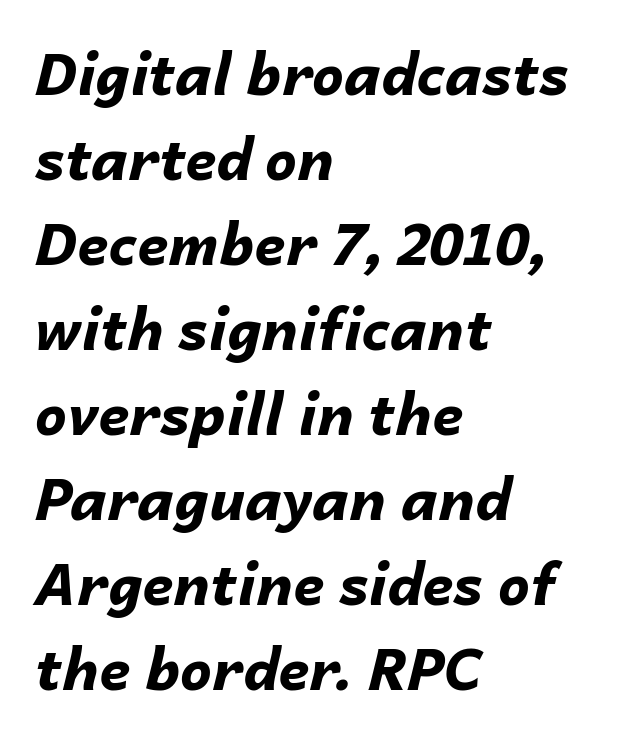
{"italic": "yes", "lean": "right", "slant_degrees": 14, "bold": "yes", "weight": "bold", "width": "normal", "stroke_contrast": "low", "x_height": "medium", "monospaced": "no", "underline": "no", "align": "left", "line_spacing": "normal", "line_spacing_ratio": 1.49, "letter_spacing": "normal", "letter_spacing_em": 0.0, "glyph_px": 57}
